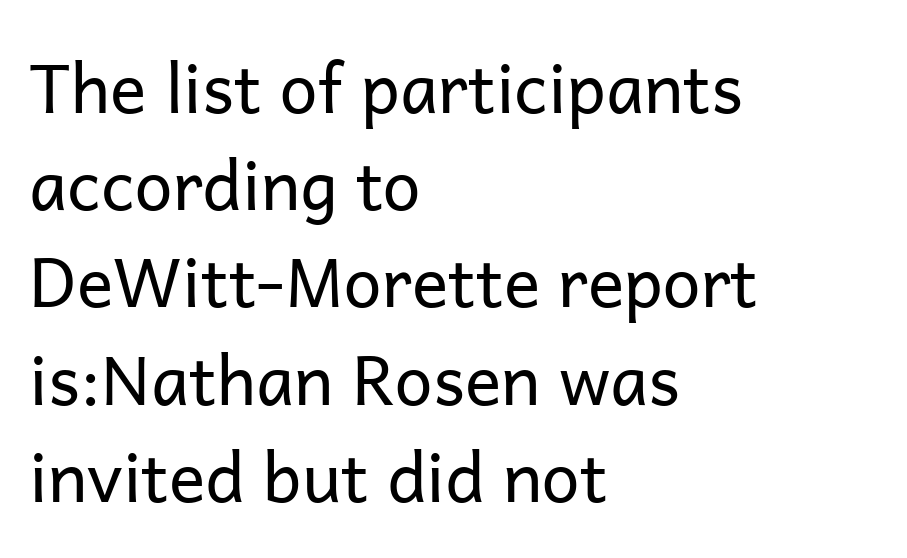
{"serif": "no", "italic": "no", "bold": "no", "weight": "regular", "width": "normal", "stroke_contrast": "low", "x_height": "medium", "monospaced": "no", "underline": "no", "align": "left", "line_spacing": "normal", "line_spacing_ratio": 1.43, "letter_spacing": "normal", "letter_spacing_em": 0.0, "glyph_px": 68}
